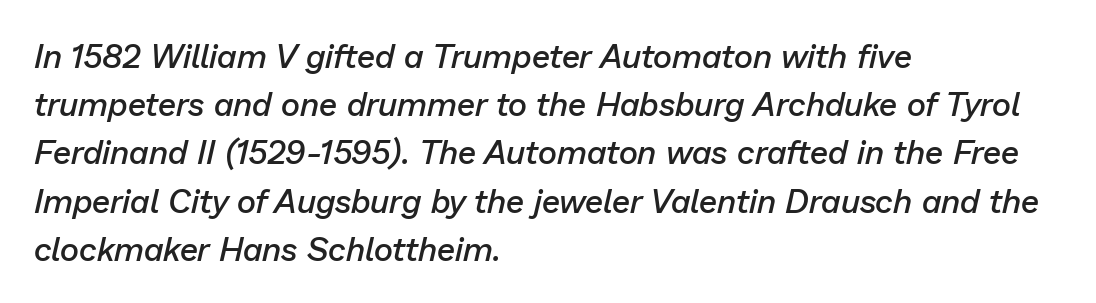
Vertically, the passage feels balanced, rows spaced as you'd expect. Note the varied advance widths — an 'i' is clearly narrower than an 'm'. A classic flush-left, rag-right setting is used for this passage. The lettering tilts uniformly, giving the passage an italic look.
